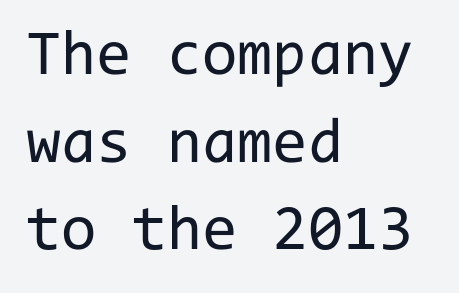
Tracking value appears to be zero — textbook default spacing. Only glyphs here, with clear space below each row. Do the characters align in a grid? Yes, the font is monospaced. If you drew a ruler down the left edge, every line would touch it.
